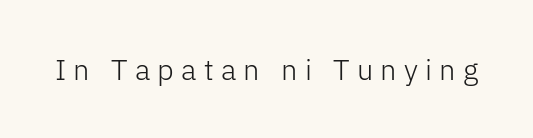
Q: Is the text bold? A: No.
Q: Is the text italic (slanted)? A: No, it is upright.
Q: Is the typeface a serif or a sans-serif typeface? A: Sans-serif.
Q: Is the text underlined? A: No.
Q: Is the spacing between letters normal or unusually wide? A: Unusually wide.
Q: Width (condensed, normal, or wide)? A: Normal.
Q: Stroke contrast? A: Low.
Q: x-height? A: Medium.
Q: Monospaced? A: No.
